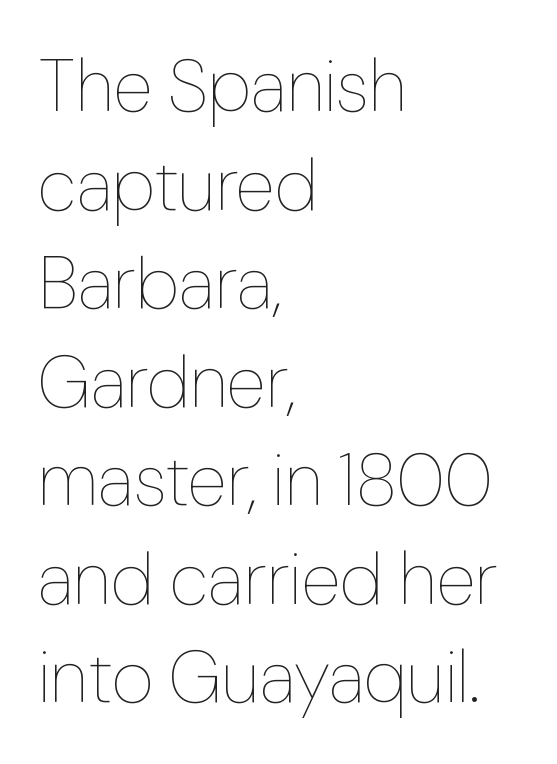
The image shows 73 px thin type, upright; set left-aligned, normal line spacing (1.35x), normal letter spacing, not underlined; low stroke contrast and a medium x-height.
